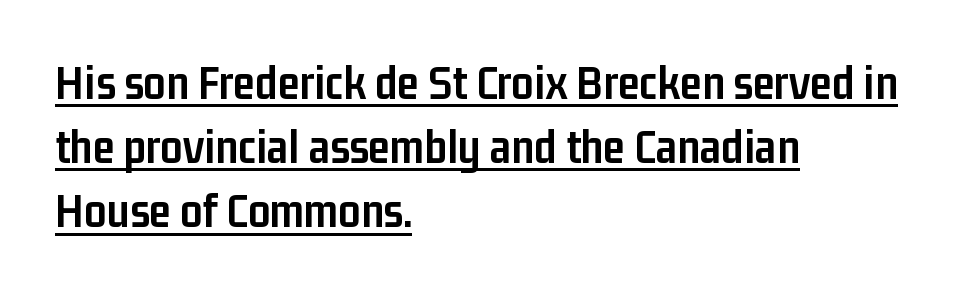
Which margin do the lines hug? The left one — the right edge is uneven. Italic? Not at all — the glyphs are vertical. Compared with typical paragraphs, the rows here are spaced about the same. The font family rendered here belongs to the sans-serif group. The typesetter has applied underlining to the passage shown. Varying glyph widths throughout — classic text-font behaviour.
